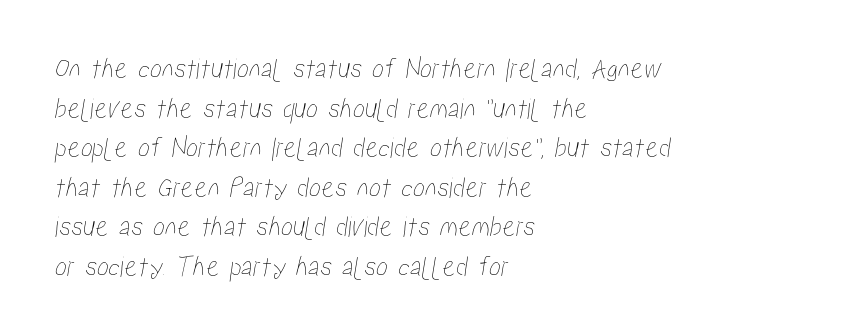
{"width": "condensed", "stroke_contrast": "low", "x_height": "medium", "monospaced": "no", "underline": "no", "align": "left", "line_spacing": "normal", "line_spacing_ratio": 1.32, "letter_spacing": "normal", "letter_spacing_em": 0.0, "glyph_px": 30}
